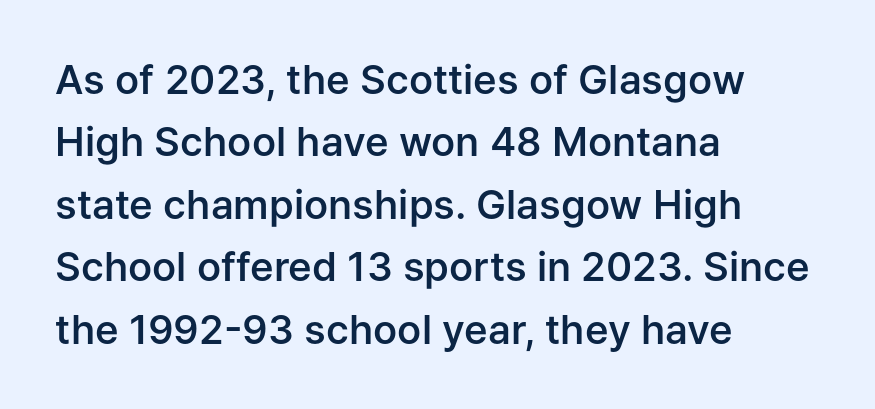
Do the characters align in a grid? No, the font is proportional. Serifs: no, the terminals of the letterforms are clean. As a designer I'd log this as weight 600, semibold. Every stem runs plumb, perpendicular to the baseline.
